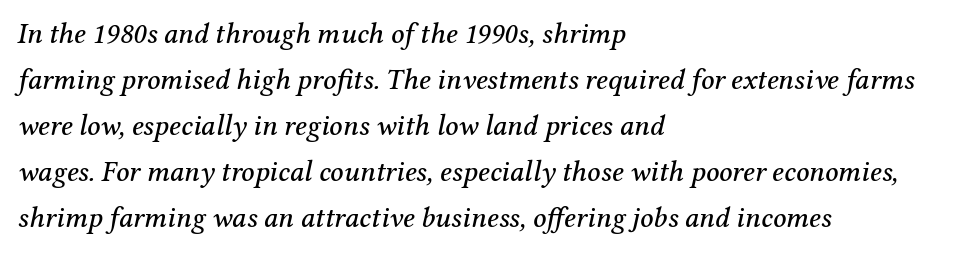
Q: Is the text italic (slanted)? A: Yes, it leans right by about 12 degrees.
Q: Is the typeface a serif or a sans-serif typeface? A: Serif.
Q: Is the text underlined? A: No.
Q: How is the paragraph aligned? A: Left-aligned.
Q: Is the spacing between letters normal or unusually wide? A: Normal.
Q: Is the spacing between lines tight, normal or loose? A: Normal.
Q: Width (condensed, normal, or wide)? A: Normal.
Q: Stroke contrast? A: Medium.
Q: x-height? A: Medium.
Q: Monospaced? A: No.
